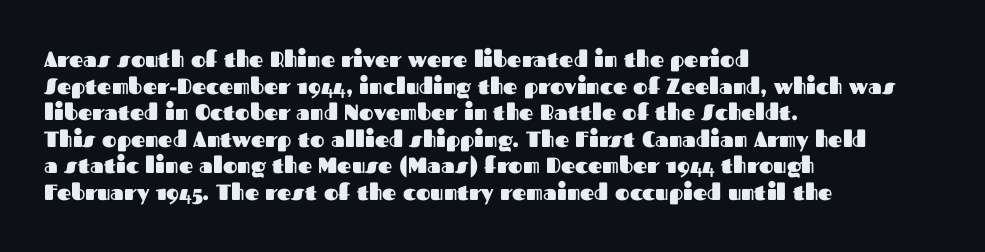
Q: Is the text bold? A: Yes.
Q: Is the text italic (slanted)? A: No, it is upright.
Q: Is the text underlined? A: No.
Q: How is the paragraph aligned? A: Left-aligned.
Q: Is the spacing between letters normal or unusually wide? A: Normal.
